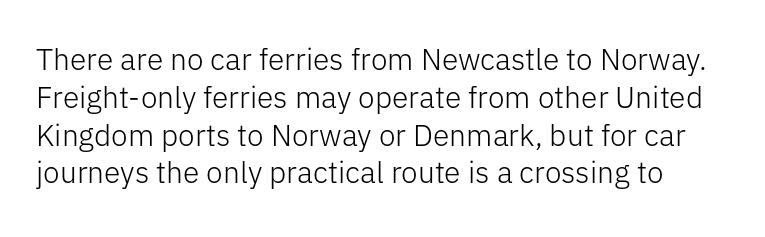
{"serif": "no", "italic": "no", "bold": "no", "weight": "light", "width": "normal", "stroke_contrast": "low", "x_height": "medium", "monospaced": "no", "underline": "no", "line_spacing": "normal", "line_spacing_ratio": 1.26, "letter_spacing": "normal", "letter_spacing_em": 0.0, "glyph_px": 30}
